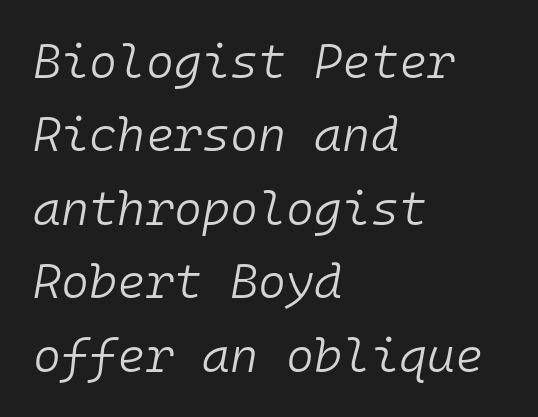
{"italic": "yes", "lean": "right", "slant_degrees": 10, "bold": "no", "weight": "light", "width": "normal", "stroke_contrast": "low", "x_height": "medium", "monospaced": "yes", "underline": "no", "align": "left", "line_spacing": "normal", "line_spacing_ratio": 1.53, "letter_spacing": "normal", "letter_spacing_em": 0.0, "glyph_px": 48}
